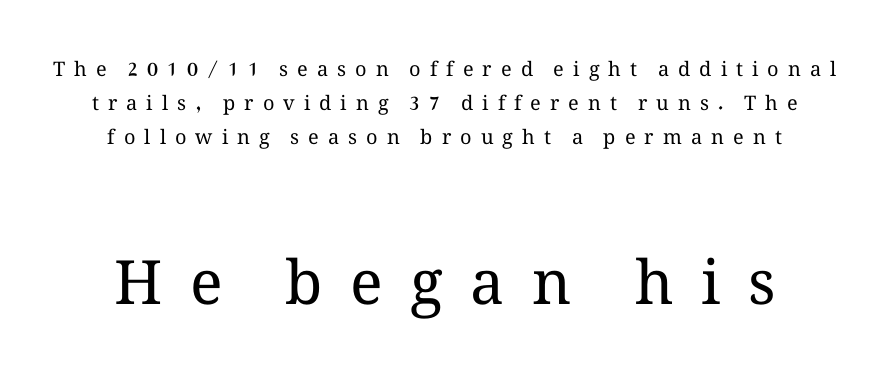
Note the varied advance widths — an 'i' is clearly narrower than an 'm'. The space between consecutive lines is moderate. Someone cranked the tracking dial way up on this one. The font is comparable to plain body text, perhaps lighter. Rule under the text: the space is simply empty. The later block is typeset at a bigger size than the earlier block.
